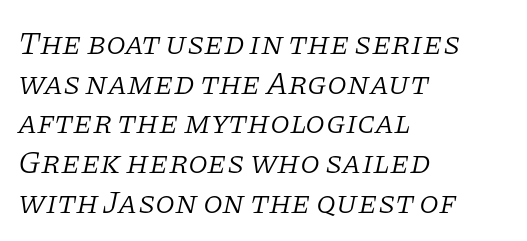
Lines of text with bare space underneath. Every row of glyphs begins at an identical x-position on the left. You could not count columns in this text — the font is proportionally spaced. The lettering tilts uniformly, giving the passage an italic look. The letters sit at their default tracking, neither squeezed nor spread. The typeface chosen for these lines features serifs.
